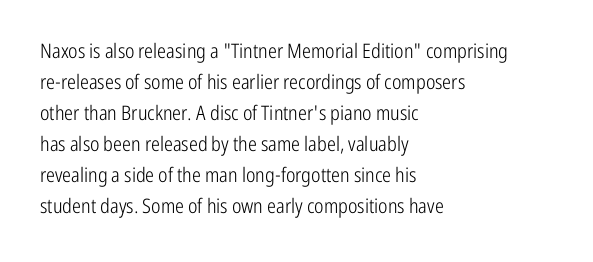
Q: Is the text bold? A: No.
Q: Is the text italic (slanted)? A: No, it is upright.
Q: Is the text underlined? A: No.
Q: How is the paragraph aligned? A: Left-aligned.
Q: Is the spacing between letters normal or unusually wide? A: Normal.
Q: Is the spacing between lines tight, normal or loose? A: Normal.
